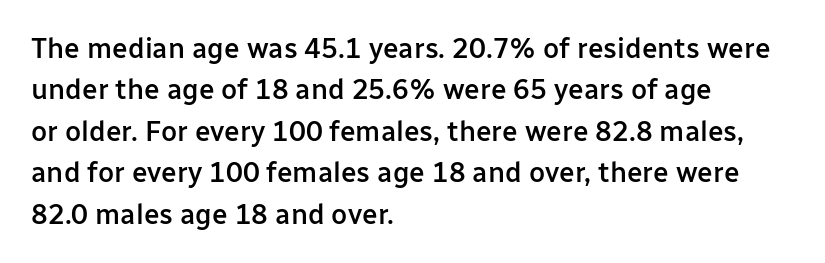
Q: Is the text bold? A: Semi-bold.
Q: Is the text italic (slanted)? A: No, it is upright.
Q: Is the typeface a serif or a sans-serif typeface? A: Sans-serif.
Q: Is the text underlined? A: No.
Q: How is the paragraph aligned? A: Left-aligned.
Q: Is the spacing between letters normal or unusually wide? A: Normal.
Q: Is the spacing between lines tight, normal or loose? A: Normal.
Q: Width (condensed, normal, or wide)? A: Normal.
Q: Stroke contrast? A: Low.
Q: x-height? A: Medium.
Q: Monospaced? A: No.
